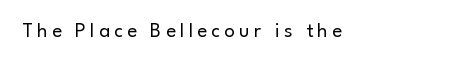
{"italic": "no", "bold": "no", "underline": "no", "letter_spacing": "wide", "letter_spacing_em": 0.2, "glyph_px": 21}
